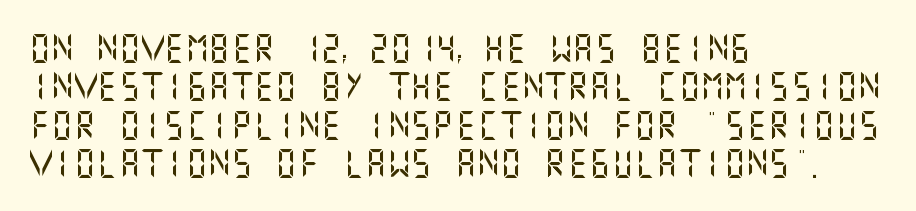
Nothing unusual about the tracking: characters are spaced as the font intends. In terms of letterform style, serifs are entirely absent. Style check: upright. Compared with typical paragraphs, the rows here are spaced about the same. The space beneath each line is pristine and unruled. Where is the straight margin? On the left.
